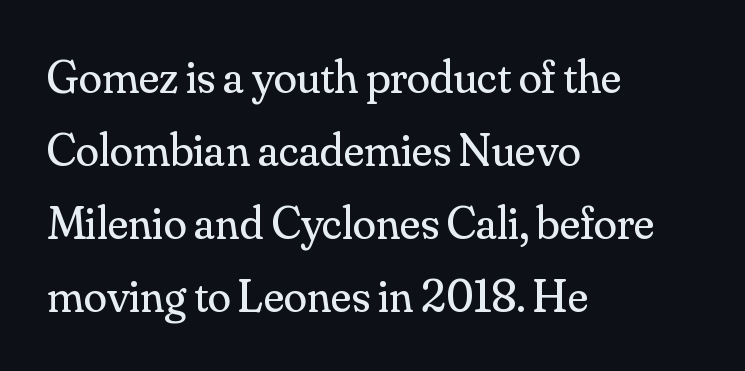
Q: Is the text bold? A: No.
Q: Is the text italic (slanted)? A: No, it is upright.
Q: Is the typeface a serif or a sans-serif typeface? A: Serif.
Q: Is the text underlined? A: No.
Q: How is the paragraph aligned? A: Left-aligned.
Q: Is the spacing between letters normal or unusually wide? A: Normal.
Q: Is the spacing between lines tight, normal or loose? A: Normal.
Q: Width (condensed, normal, or wide)? A: Normal.
Q: Stroke contrast? A: Medium.
Q: x-height? A: Small.
Q: Monospaced? A: No.
